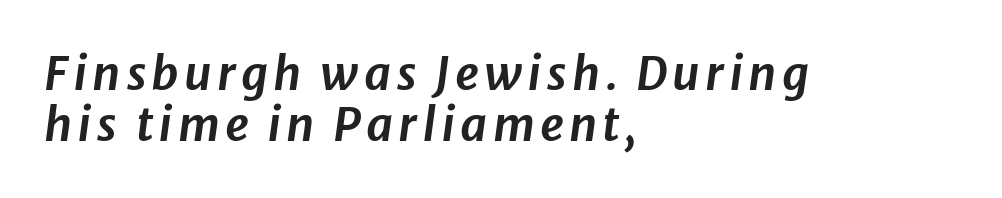
{"italic": "yes", "lean": "right", "slant_degrees": 8, "width": "normal", "stroke_contrast": "low", "x_height": "medium", "monospaced": "no", "underline": "no", "align": "left", "line_spacing": "tight", "line_spacing_ratio": 1.1, "glyph_px": 46}
